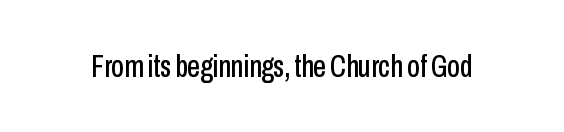
{"serif": "no", "italic": "no", "width": "condensed", "stroke_contrast": "low", "x_height": "medium", "monospaced": "no", "underline": "no", "letter_spacing": "normal", "letter_spacing_em": 0.0, "glyph_px": 32}
